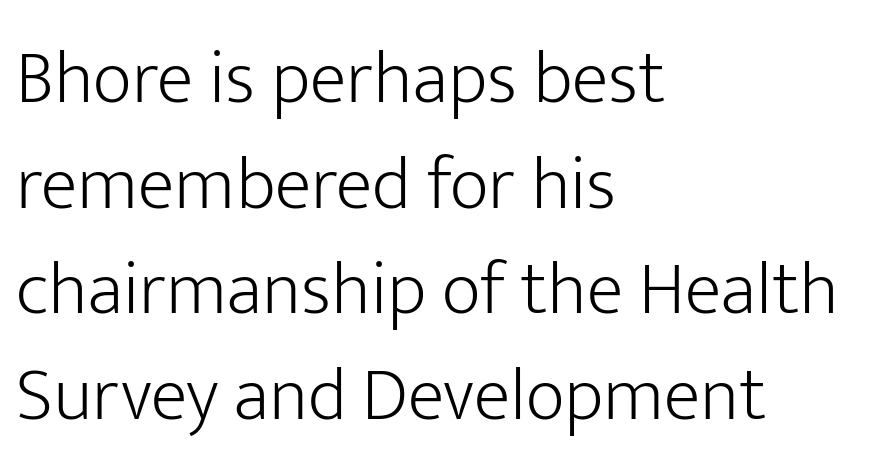
Check under the words: just untouched page. Note the varied advance widths — an 'i' is clearly narrower than an 'm'. Words appear dense and cohesive because spacing is normal. The characters display no serif detailing; their extremities are plain. This is the regular roman posture of the typeface. The passage is arranged the way most books set body copy — flush left.
